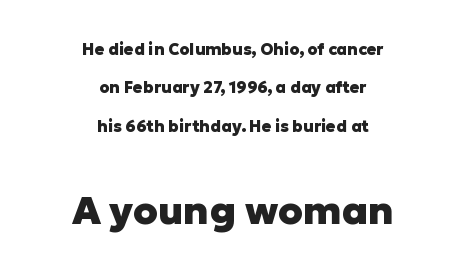
Size hierarchy here favors the trailing block over the leading one. The compositor balanced each line on the midline. Summary of weight: heavy, a full bold. Ordinary non-slanted type is in use. Do the characters align in a grid? No, the font is proportional.
